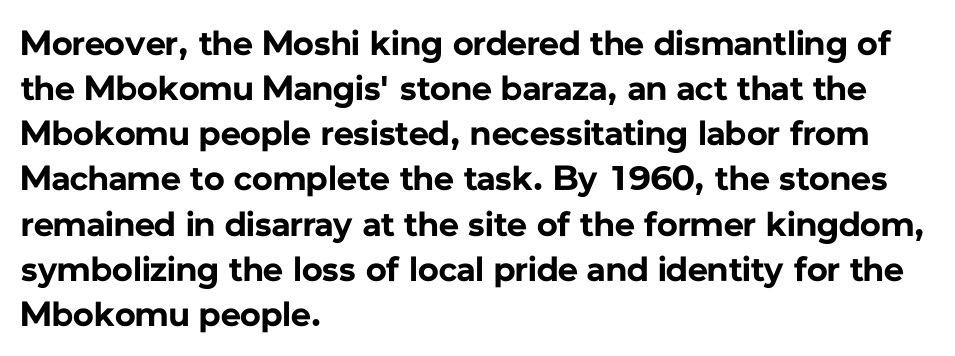
If you drew a ruler down the left edge, every line would touch it. You'd pick this weight for a headline — it's a proper bold. Letters rest on an invisible, unmarked baseline. The type family on display is of the sans-serif kind. The lettering holds an erect, upright posture throughout.
